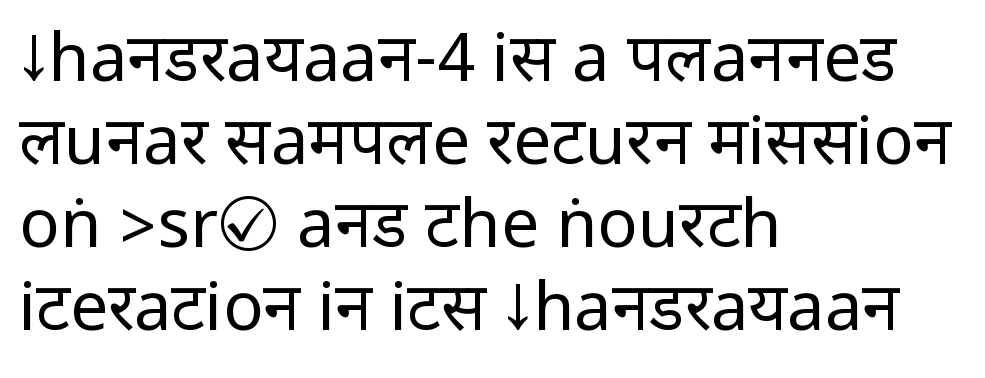
{"serif": "no", "italic": "no", "bold": "no", "weight": "regular", "width": "condensed", "stroke_contrast": "low", "underline": "no", "align": "left", "line_spacing_ratio": 1.24, "letter_spacing": "normal", "letter_spacing_em": 0.0, "glyph_px": 67}
